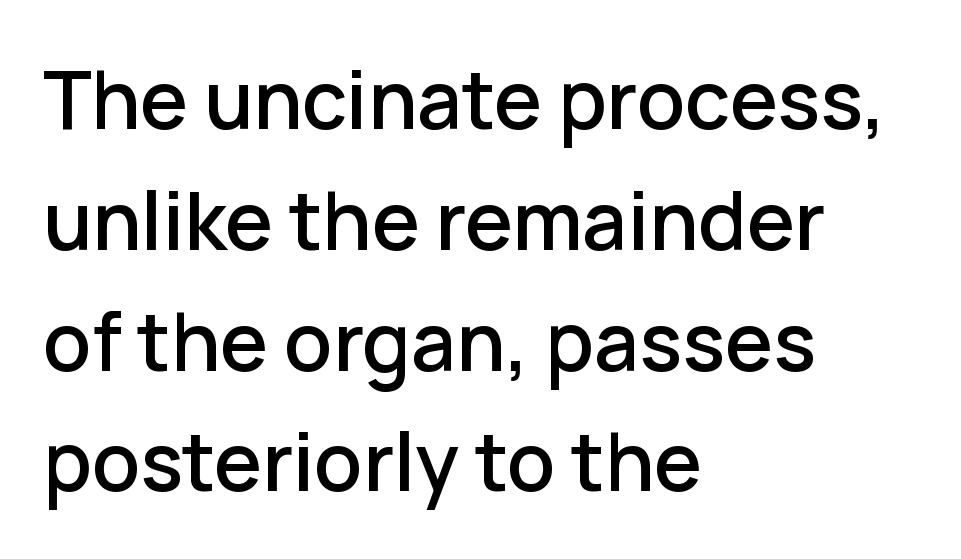
Italic? Not at all — the glyphs are vertical. Inter-character spacing is left at the font's built-in metrics. Typeset ragged right — the left edge is the straight one. This sample has the flowing, uneven cadence of proportional lettering. The font family rendered here belongs to the sans-serif group. A clean baseline with only descenders dipping below it.
